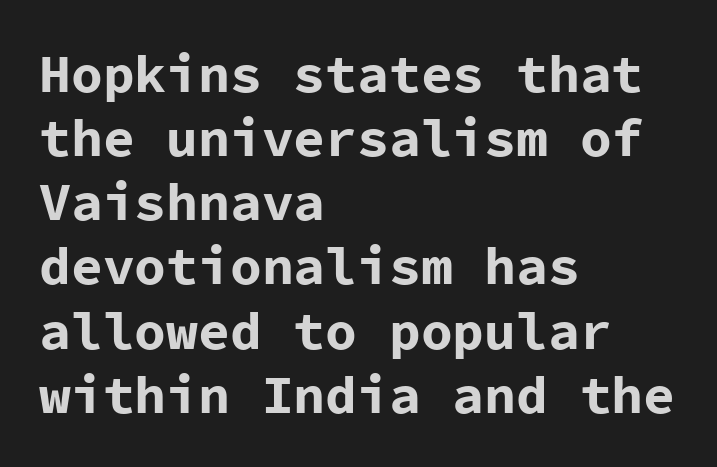
Characters remain perfectly vertical along every line. Plain, unruled lines of type. Examine the stroke ends and you'll find no serifs. Notice how the passage keeps a crisp vertical edge on the left only. Spacing between characters is what you'd get straight out of the box.
